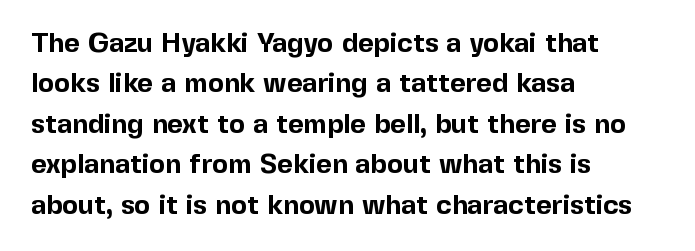
The image shows 27 px bold type, upright; set left-aligned, normal line spacing (1.5x), normal letter spacing, not underlined.
